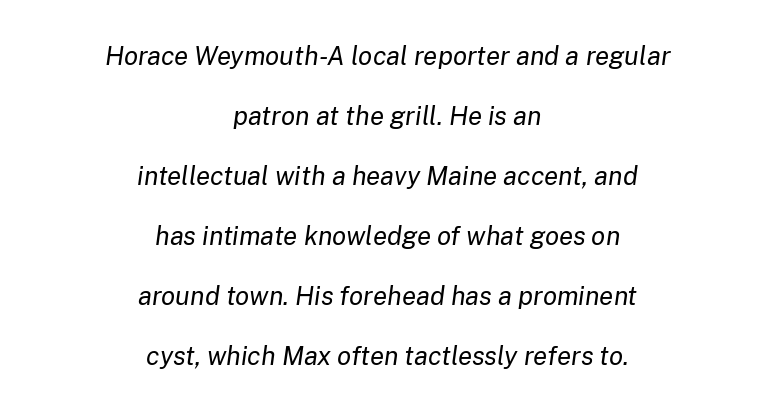
Type without underlining. Each word holds together tightly as a unit, with standard inter-letter gaps. Italic: yes, the glyphs are oblique. Neither beginnings nor endings align; midpoints do.
